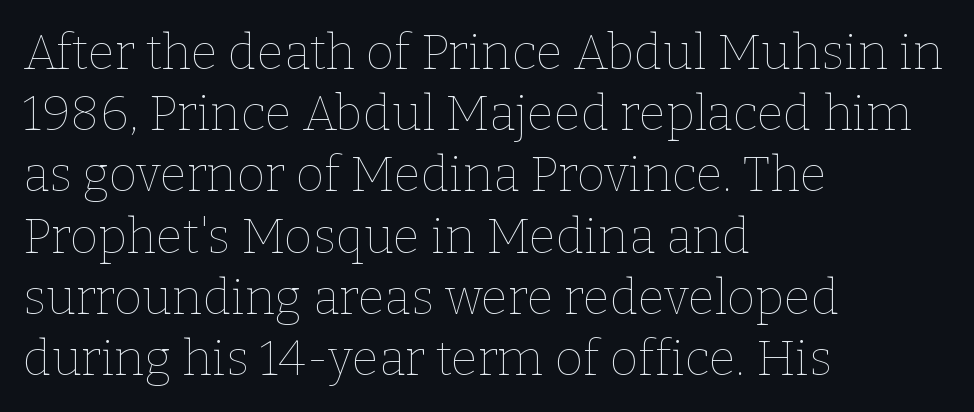
{"italic": "no", "bold": "no", "weight": "thin", "width": "normal", "stroke_contrast": "low", "x_height": "medium", "monospaced": "no", "underline": "no", "align": "left", "line_spacing": "normal", "line_spacing_ratio": 1.25, "letter_spacing": "normal", "letter_spacing_em": 0.0, "glyph_px": 49}
